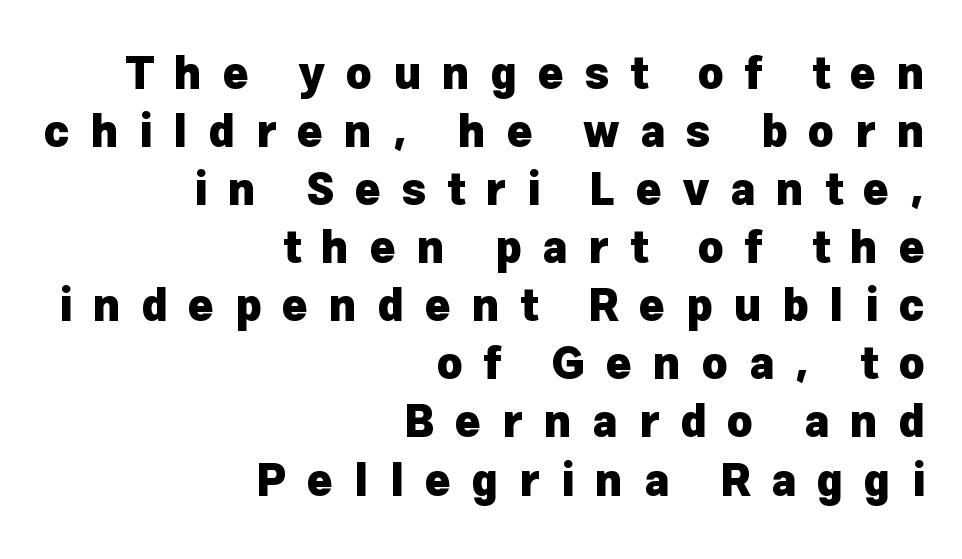
{"serif": "no", "italic": "no", "bold": "yes", "weight": "heavy", "width": "normal", "stroke_contrast": "low", "x_height": "medium", "monospaced": "no", "underline": "no", "align": "right", "line_spacing": "normal", "line_spacing_ratio": 1.32, "letter_spacing": "wide", "letter_spacing_em": 0.47, "glyph_px": 44}
